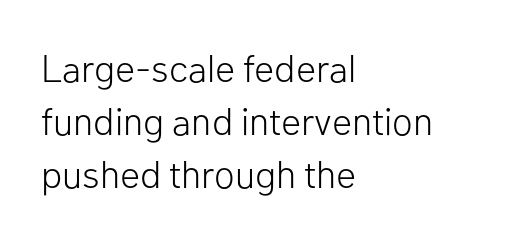
Q: Is the text bold? A: No.
Q: Is the text italic (slanted)? A: No, it is upright.
Q: Is the typeface a serif or a sans-serif typeface? A: Sans-serif.
Q: Is the text underlined? A: No.
Q: How is the paragraph aligned? A: Left-aligned.
Q: Is the spacing between letters normal or unusually wide? A: Normal.
Q: Is the spacing between lines tight, normal or loose? A: Normal.
Q: Width (condensed, normal, or wide)? A: Normal.
Q: Stroke contrast? A: Low.
Q: x-height? A: Medium.
Q: Monospaced? A: No.
